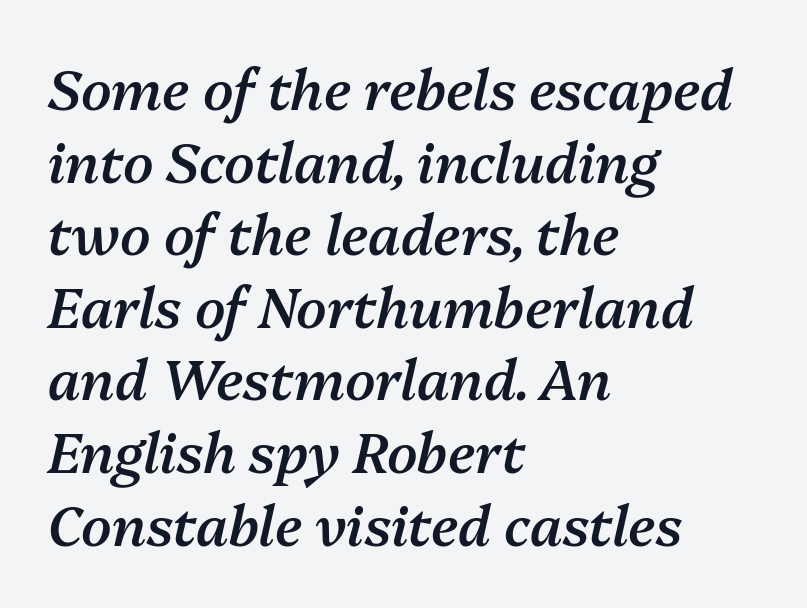
The image shows 55 px semibold type, italic (leaning right); set left-aligned, normal line spacing (1.32x), normal letter spacing, not underlined; medium stroke contrast and a medium x-height.
